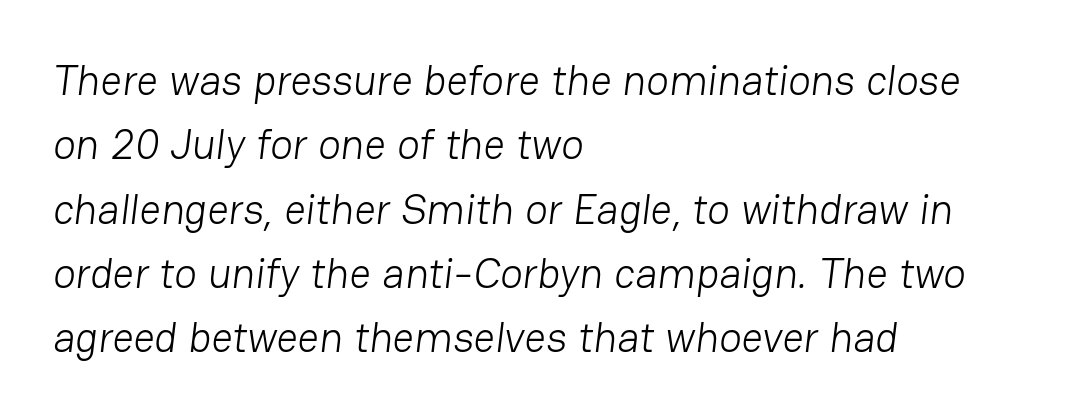
The image shows 42 px light sans-serif type; set left-aligned, normal line spacing (1.53x), normal letter spacing, not underlined; low stroke contrast and a medium x-height.
